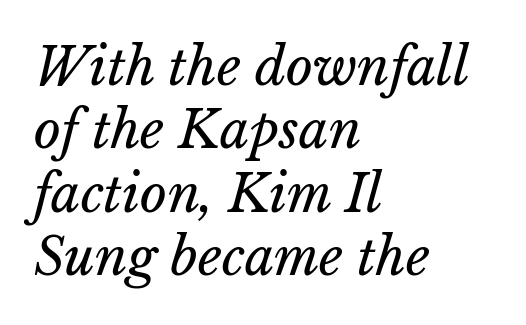
Tracking value appears to be zero — textbook default spacing. This rendering features lettering with no underline. Every row of glyphs begins at an identical x-position on the left. Compared with a typical body face, this is equally light or lighter still.
